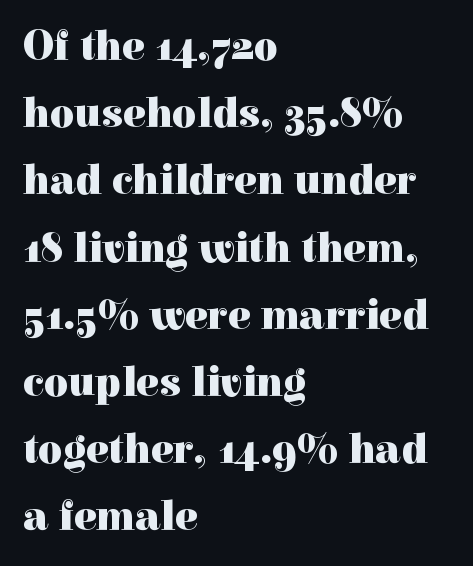
{"serif": "yes", "italic": "no", "bold": "yes", "weight": "heavy", "width": "normal", "x_height": "medium", "monospaced": "no", "underline": "no", "align": "left", "line_spacing": "normal", "line_spacing_ratio": 1.6, "letter_spacing": "normal", "letter_spacing_em": 0.0, "glyph_px": 42}
